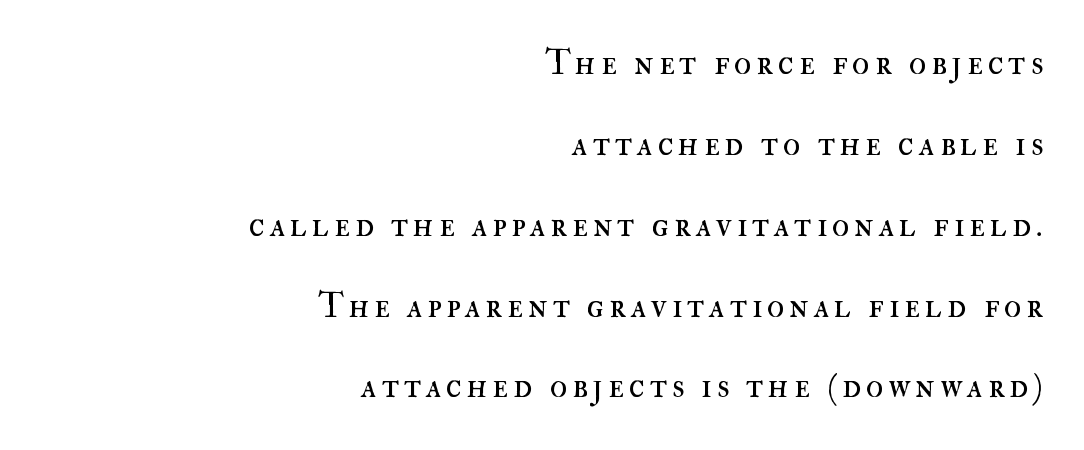
The image shows 35 px regular-weight type, upright; set right-aligned, loose line spacing (2.31x), not underlined; high stroke contrast and a small x-height.
